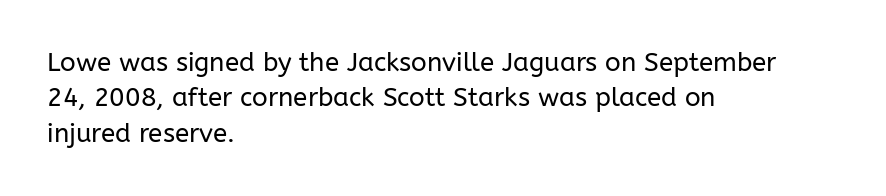
Q: Is the text bold? A: No.
Q: Is the text italic (slanted)? A: No, it is upright.
Q: Is the text underlined? A: No.
Q: How is the paragraph aligned? A: Left-aligned.
Q: Is the spacing between letters normal or unusually wide? A: Normal.
Q: Is the spacing between lines tight, normal or loose? A: Normal.
